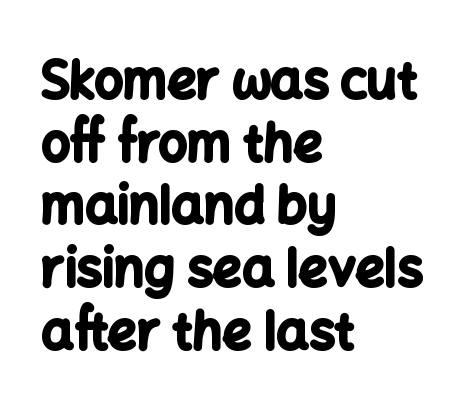
Summary of weight: heavy, a full bold. Check where the strokes stop: nothing finishes them off — pure sans. Letter spacing: default. Each line starts at the same left margin while the right side varies. Nope, not italic — everything's standing straight. These lines are rendered in a variable-pitch font.
